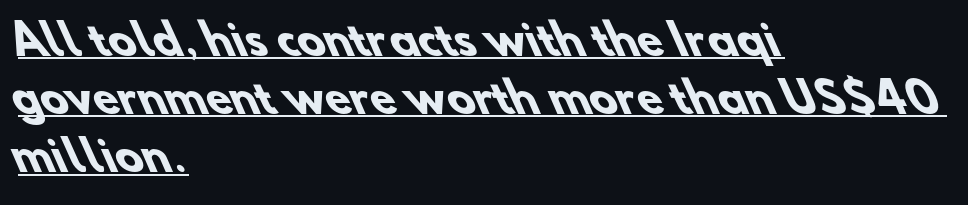
Q: Is the text bold? A: Yes.
Q: Is the typeface a serif or a sans-serif typeface? A: Sans-serif.
Q: Is the text underlined? A: Yes.
Q: How is the paragraph aligned? A: Left-aligned.
Q: Is the spacing between letters normal or unusually wide? A: Normal.
Q: Is the spacing between lines tight, normal or loose? A: Normal.
Q: Width (condensed, normal, or wide)? A: Normal.
Q: Stroke contrast? A: Low.
Q: x-height? A: Small.
Q: Monospaced? A: No.
